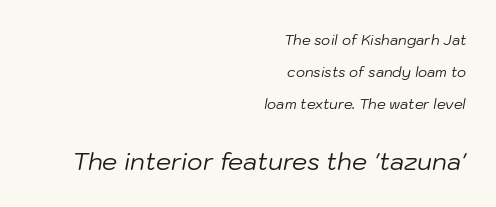
Q: Is the text bold? A: No.
Q: Is the text italic (slanted)? A: Yes, it leans right by about 10 degrees.
Q: Is the text underlined? A: No.
Q: How is the paragraph aligned? A: Right-aligned.
Q: Is the spacing between letters normal or unusually wide? A: Normal.
Q: Is the spacing between lines tight, normal or loose? A: Loose.
Q: Which block of text is set in a larger size, the first (top) or the second (bottom)? A: The second (bottom) one.
